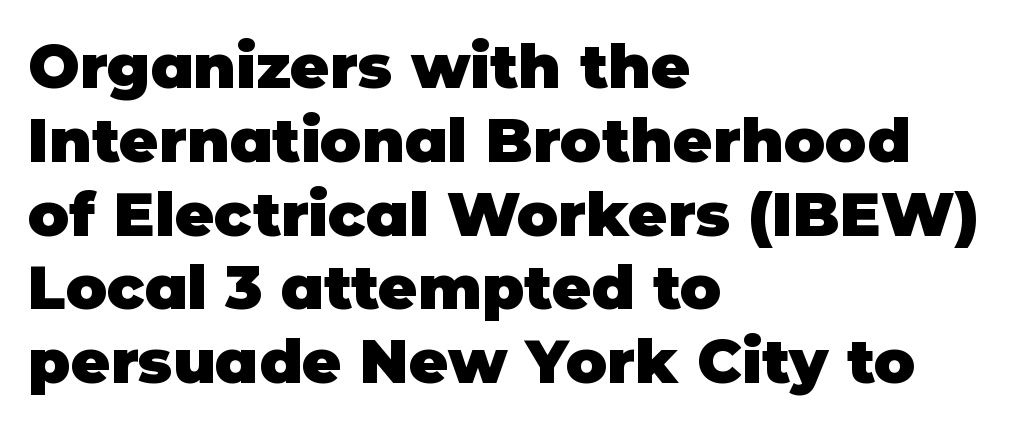
The image shows 61 px heavy sans-serif type, upright; set left-aligned, line spacing 1.21x, normal letter spacing, not underlined; low stroke contrast and a large x-height.
